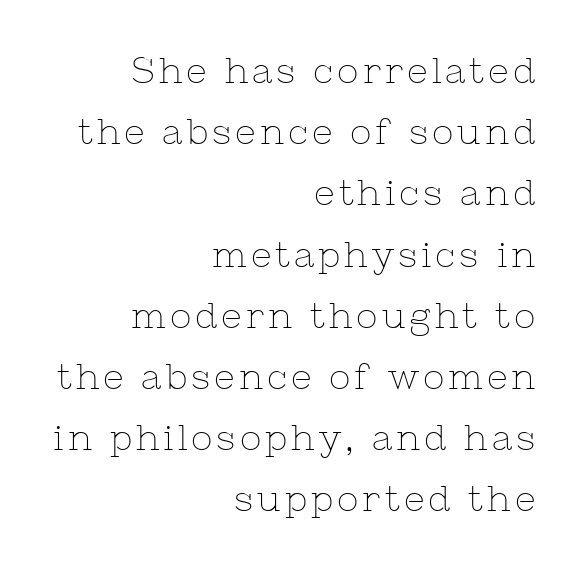
The image shows 36 px thin serif type, upright; set right-aligned, normal line spacing (1.7x), not underlined; low stroke contrast and a medium x-height.
